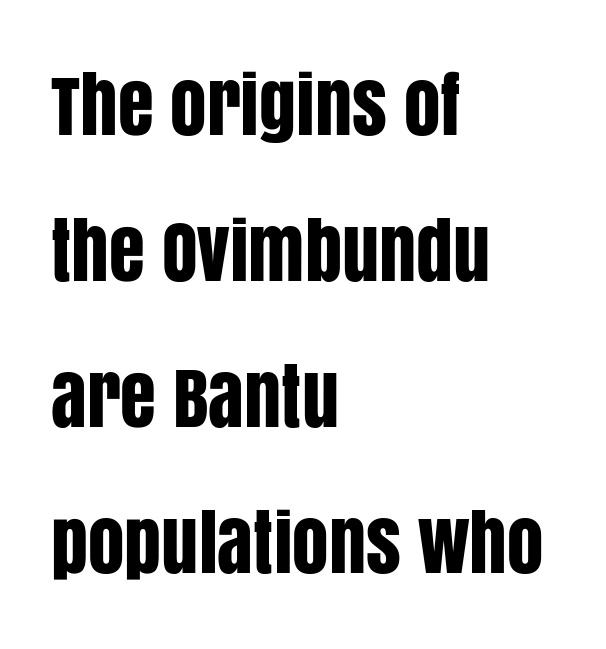
Q: Is the text italic (slanted)? A: No, it is upright.
Q: Is the typeface a serif or a sans-serif typeface? A: Sans-serif.
Q: Is the text underlined? A: No.
Q: How is the paragraph aligned? A: Left-aligned.
Q: Is the spacing between letters normal or unusually wide? A: Normal.
Q: Is the spacing between lines tight, normal or loose? A: Loose.
Q: Width (condensed, normal, or wide)? A: Condensed.
Q: Stroke contrast? A: Low.
Q: x-height? A: Large.
Q: Monospaced? A: No.
